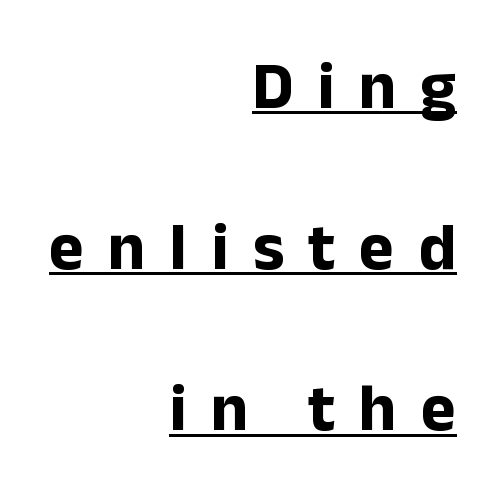
The image shows 66 px bold sans-serif type, upright; set right-aligned, loose line spacing (2.44x), unusually wide letter spacing (+0.37 em), underlined; low stroke contrast and a medium x-height.
